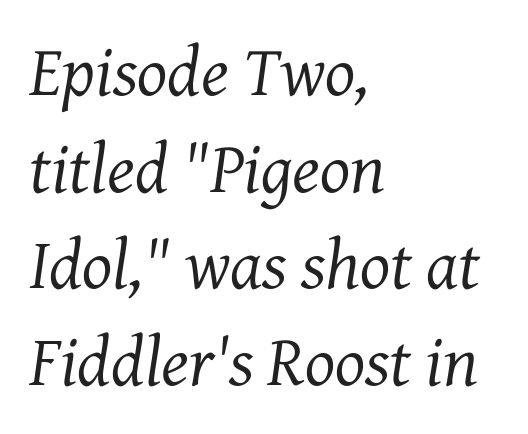
The image shows 71 px regular-weight serif type, italic (leaning right); set left-aligned, normal line spacing (1.36x), normal letter spacing, not underlined; medium stroke contrast and a medium x-height.
